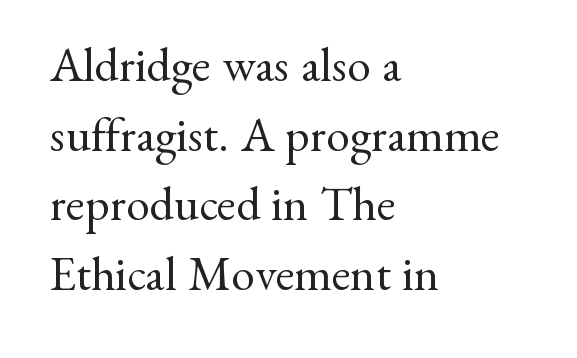
The image shows 48 px regular-weight serif type, upright; set left-aligned, normal line spacing (1.45x), normal letter spacing, not underlined; medium stroke contrast and a small x-height.
